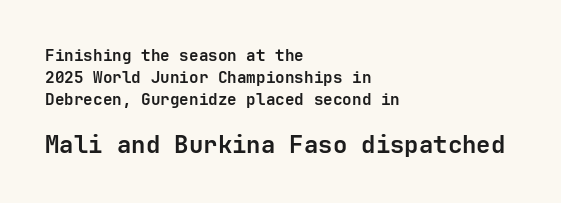
Q: Is the text bold? A: Yes.
Q: Is the text italic (slanted)? A: No, it is upright.
Q: Is the text underlined? A: No.
Q: How is the paragraph aligned? A: Left-aligned.
Q: Is the spacing between letters normal or unusually wide? A: Normal.
Q: Is the spacing between lines tight, normal or loose? A: Normal.
Q: Which block of text is set in a larger size, the first (top) or the second (bottom)? A: The second (bottom) one.
